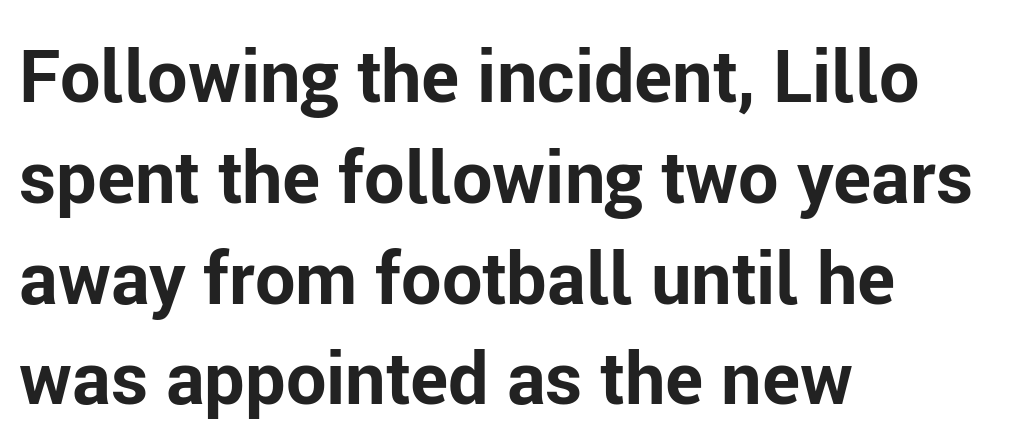
{"serif": "no", "italic": "no", "bold": "yes", "weight": "bold", "width": "normal", "stroke_contrast": "low", "x_height": "medium", "monospaced": "no", "underline": "no", "align": "left", "line_spacing": "normal", "line_spacing_ratio": 1.4, "letter_spacing": "normal", "letter_spacing_em": 0.0, "glyph_px": 72}
